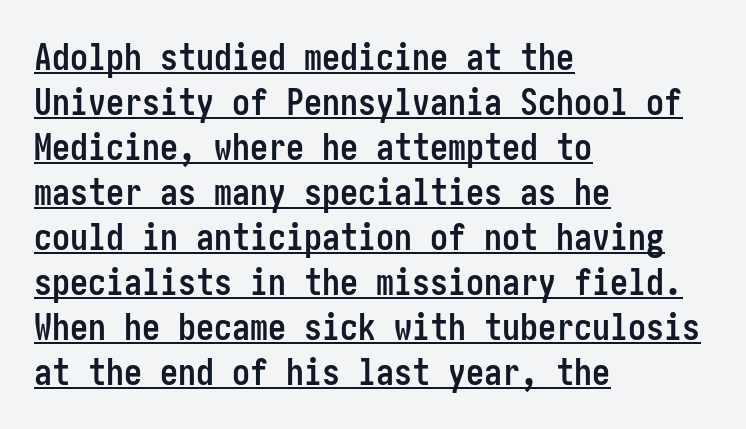
The image shows 36 px semibold, condensed sans-serif type, upright; set left-aligned, normal line spacing (1.25x), normal letter spacing, underlined; low stroke contrast and a medium x-height.
